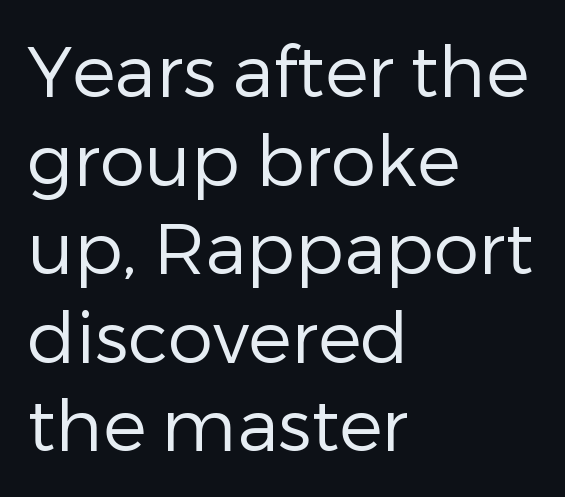
The image shows 72 px regular-weight sans-serif type, upright; set left-aligned, line spacing 1.23x, normal letter spacing, not underlined; low stroke contrast and a medium x-height.
